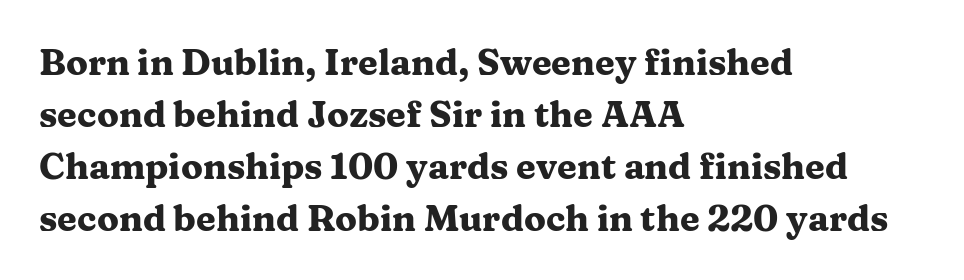
{"serif": "yes", "italic": "no", "bold": "yes", "weight": "heavy", "width": "wide", "stroke_contrast": "medium", "x_height": "medium", "monospaced": "no", "underline": "no", "align": "left", "line_spacing": "normal", "line_spacing_ratio": 1.44, "letter_spacing": "normal", "letter_spacing_em": 0.0, "glyph_px": 36}
